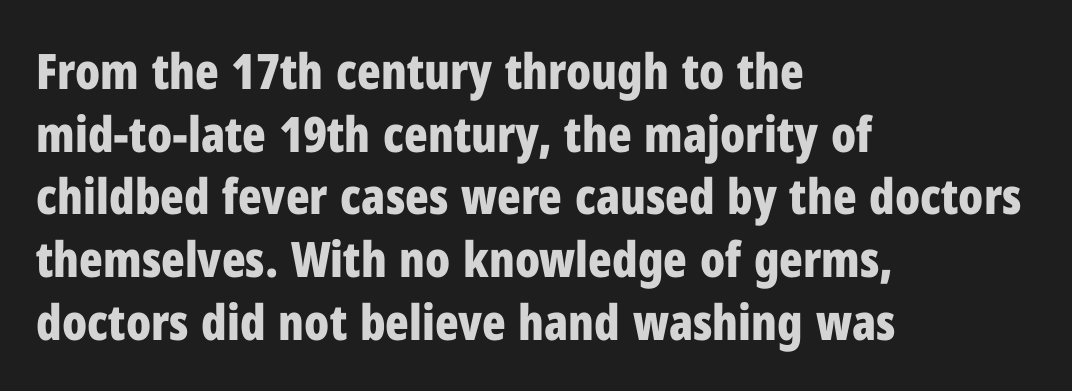
Q: Is the text bold? A: Yes.
Q: Is the text italic (slanted)? A: No, it is upright.
Q: Is the typeface a serif or a sans-serif typeface? A: Sans-serif.
Q: Is the text underlined? A: No.
Q: How is the paragraph aligned? A: Left-aligned.
Q: Is the spacing between letters normal or unusually wide? A: Normal.
Q: Is the spacing between lines tight, normal or loose? A: Normal.
Q: Width (condensed, normal, or wide)? A: Condensed.
Q: Stroke contrast? A: Low.
Q: x-height? A: Medium.
Q: Monospaced? A: No.
